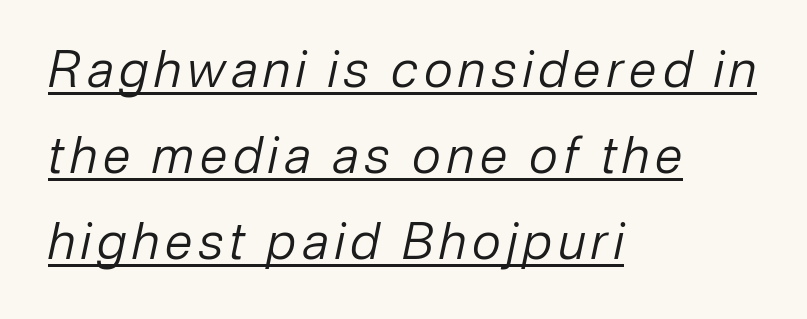
The image shows 50 px regular-weight type, italic (leaning right); set left-aligned, line spacing 1.72x, underlined; low stroke contrast and a medium x-height.
